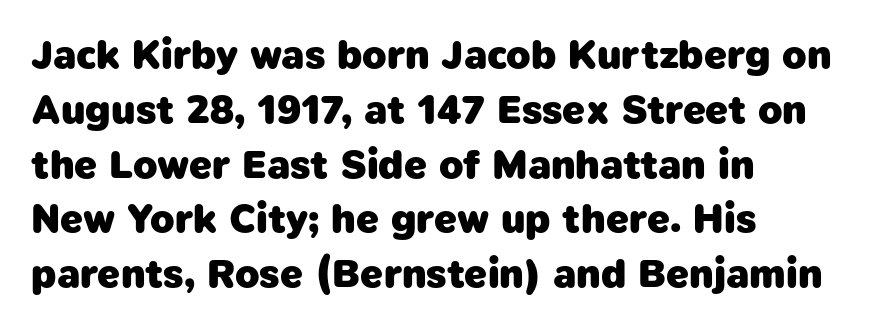
{"serif": "no", "bold": "yes", "weight": "heavy", "width": "normal", "stroke_contrast": "low", "x_height": "medium", "monospaced": "no", "underline": "no", "align": "left", "line_spacing": "normal", "line_spacing_ratio": 1.37, "letter_spacing": "normal", "letter_spacing_em": 0.0, "glyph_px": 40}
